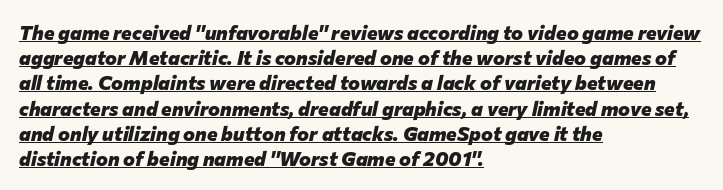
Q: Is the text bold? A: Yes.
Q: Is the text italic (slanted)? A: Yes, it leans right by about 12 degrees.
Q: Is the text underlined? A: Yes.
Q: How is the paragraph aligned? A: Left-aligned.
Q: Is the spacing between letters normal or unusually wide? A: Normal.
Q: Is the spacing between lines tight, normal or loose? A: Normal.
